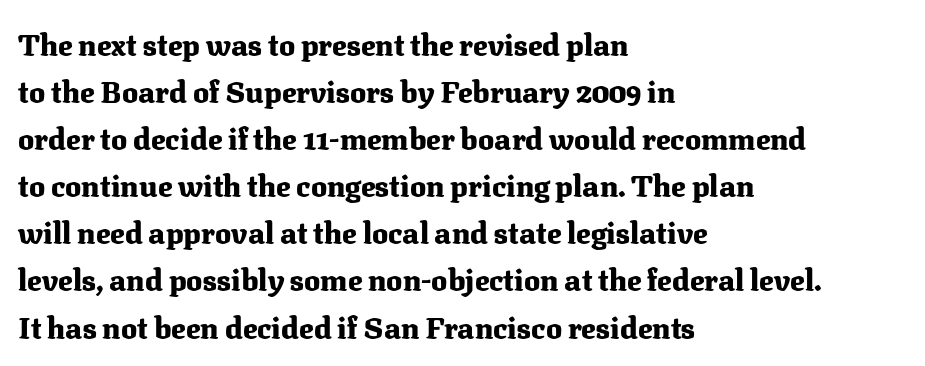
Q: Is the text bold? A: Yes.
Q: Is the text italic (slanted)? A: No, it is upright.
Q: Is the typeface a serif or a sans-serif typeface? A: Serif.
Q: Is the text underlined? A: No.
Q: How is the paragraph aligned? A: Left-aligned.
Q: Is the spacing between letters normal or unusually wide? A: Normal.
Q: Is the spacing between lines tight, normal or loose? A: Normal.
Q: Width (condensed, normal, or wide)? A: Normal.
Q: Stroke contrast? A: Medium.
Q: x-height? A: Medium.
Q: Monospaced? A: No.
